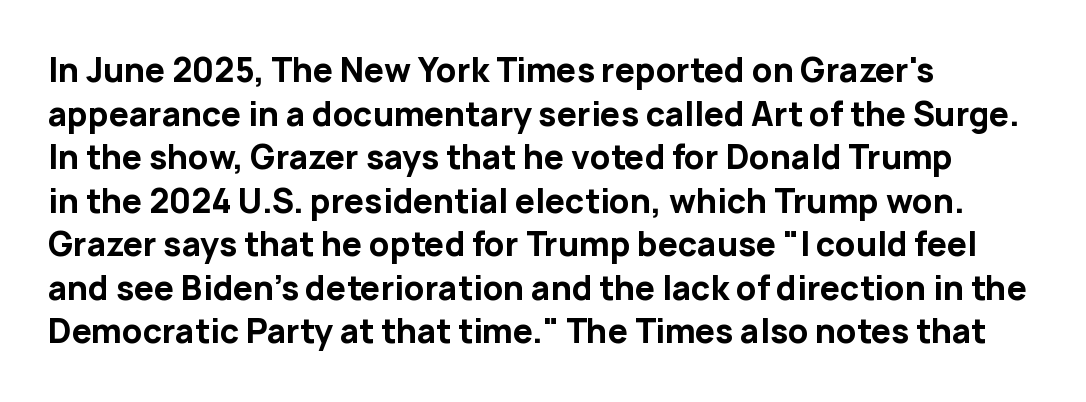
The image shows 32 px bold sans-serif type, upright; set left-aligned, normal line spacing (1.36x), normal letter spacing, not underlined; low stroke contrast and a medium x-height.
